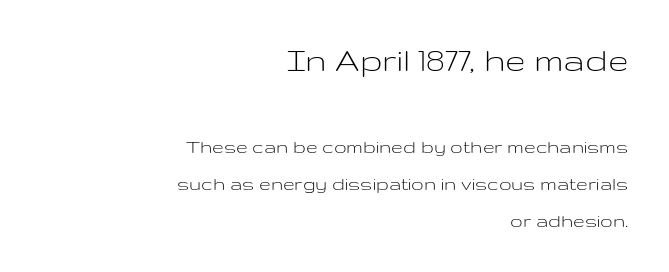
The image shows 37 px light, wide sans-serif type, upright; set right-aligned, line spacing 1.76x, normal letter spacing, not underlined; the first (top) block is 1.76x larger; low stroke contrast and a medium x-height.
